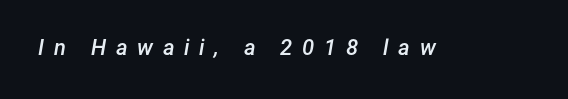
The image shows 22 px text type, italic (leaning right); set unusually wide letter spacing (+0.44 em), not underlined.
